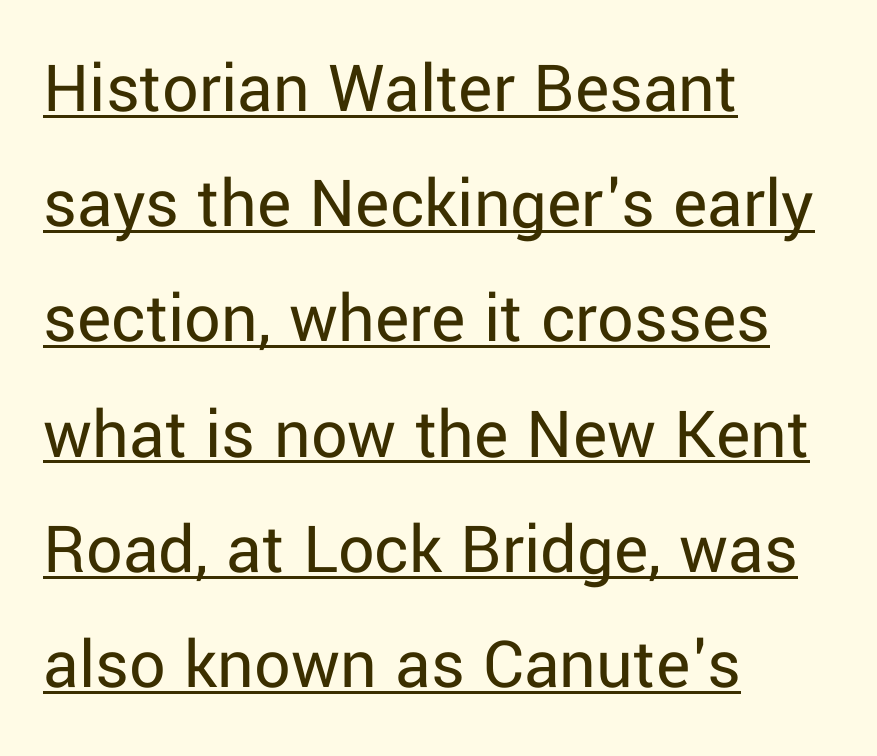
The image shows 72 px regular-weight sans-serif type, upright; set left-aligned, normal line spacing (1.6x), normal letter spacing, underlined; low stroke contrast and a medium x-height.
